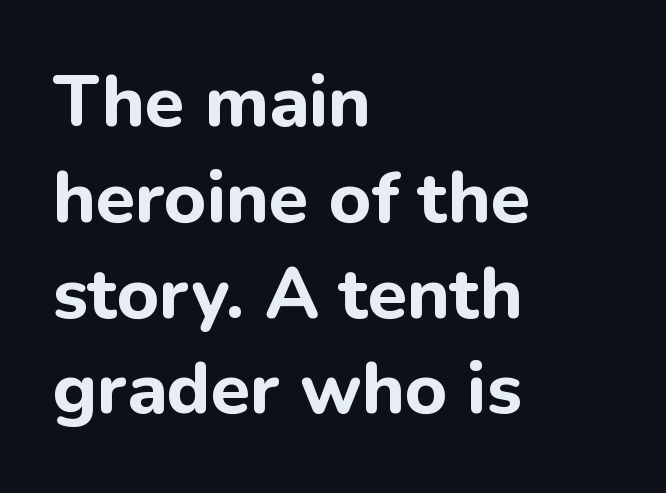
{"serif": "no", "italic": "no", "bold": "yes", "weight": "bold", "width": "normal", "stroke_contrast": "low", "x_height": "medium", "monospaced": "no", "underline": "no", "align": "left", "line_spacing": "normal", "line_spacing_ratio": 1.33, "letter_spacing": "normal", "letter_spacing_em": 0.0, "glyph_px": 72}
